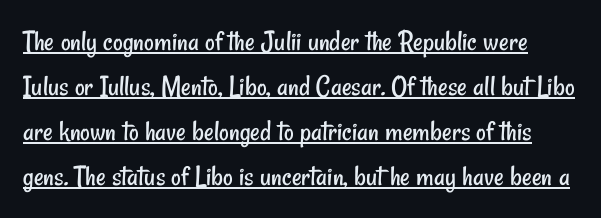
Q: Is the text bold? A: No.
Q: Is the typeface a serif or a sans-serif typeface? A: Sans-serif.
Q: Is the text underlined? A: Yes.
Q: Is the spacing between letters normal or unusually wide? A: Normal.
Q: Is the spacing between lines tight, normal or loose? A: Normal.
Q: Width (condensed, normal, or wide)? A: Condensed.
Q: Stroke contrast? A: Low.
Q: x-height? A: Small.
Q: Monospaced? A: No.
